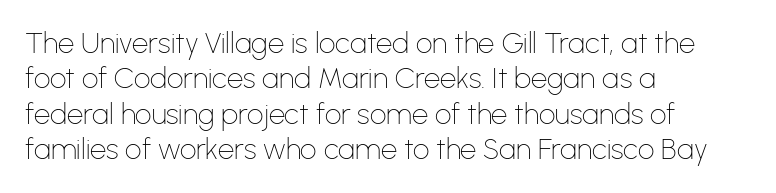
Typographically, this falls in the sans-serif category. The strokes are not fattened; the text isn't bold. The lettering holds an erect, upright posture throughout. The gaps between neighbouring characters are ordinary and unremarkable. Letters rest on an invisible, unmarked baseline. The rag falls on the right side of this text block.
